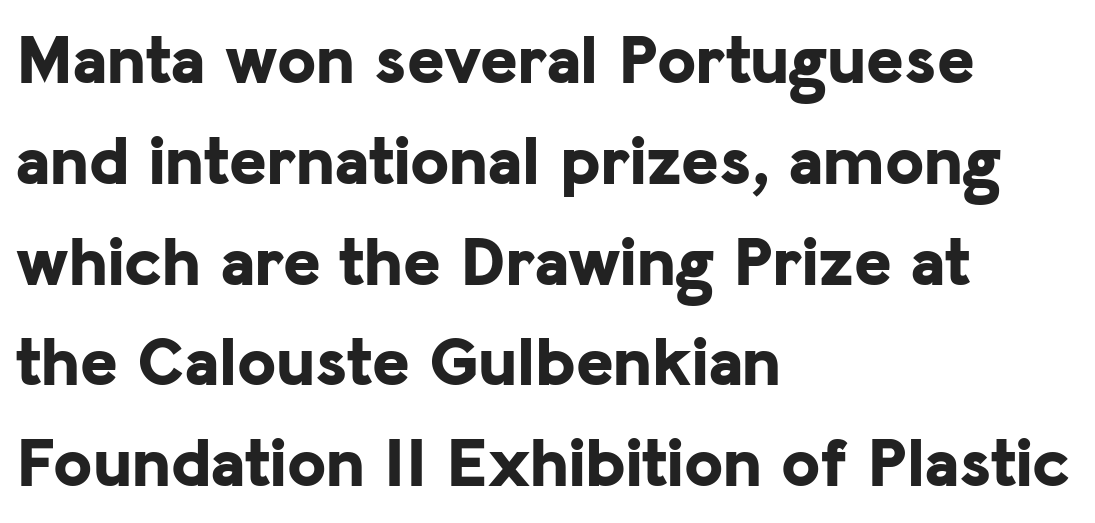
This sample has the flowing, uneven cadence of proportional lettering. The rendering shows plain stroke endings on the letterforms — a sans-serif design. Nobody touched the tracking dial on this one. Nope, not italic — everything's standing straight.
